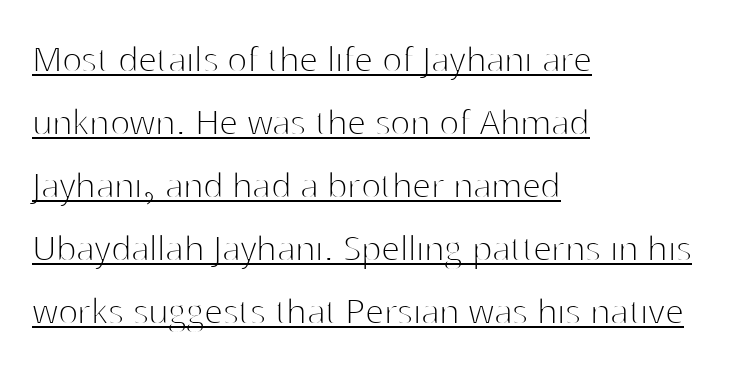
{"serif": "no", "italic": "no", "bold": "no", "weight": "thin", "width": "normal", "stroke_contrast": "high", "x_height": "medium", "monospaced": "no", "underline": "yes", "align": "left", "line_spacing": "normal", "line_spacing_ratio": 1.5, "letter_spacing": "normal", "letter_spacing_em": 0.0, "glyph_px": 42}
